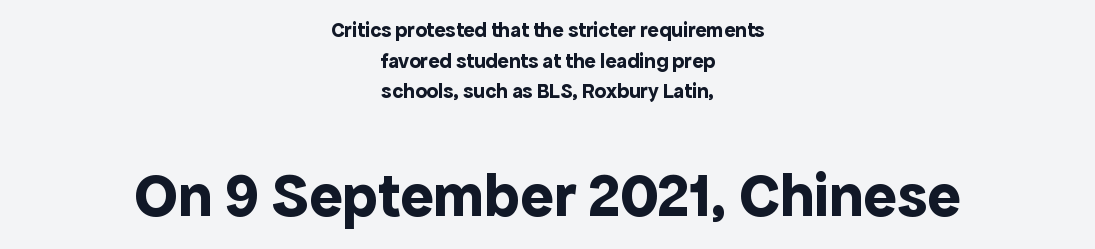
{"serif": "no", "italic": "no", "bold": "yes", "weight": "bold", "width": "normal", "x_height": "medium", "monospaced": "no", "underline": "no", "align": "center", "line_spacing": "normal", "line_spacing_ratio": 1.46, "letter_spacing": "normal", "letter_spacing_em": 0.0, "larger_block": "second", "size_ratio": 2.95, "glyph_px": 62}
